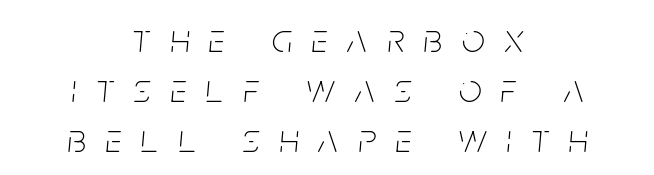
{"italic": "yes", "lean": "right", "slant_degrees": 5, "bold": "no", "weight": "thin", "width": "condensed", "stroke_contrast": "low", "x_height": "large", "monospaced": "no", "underline": "no", "align": "center", "line_spacing": "normal", "line_spacing_ratio": 1.25, "letter_spacing": "wide", "letter_spacing_em": 0.5, "glyph_px": 40}
